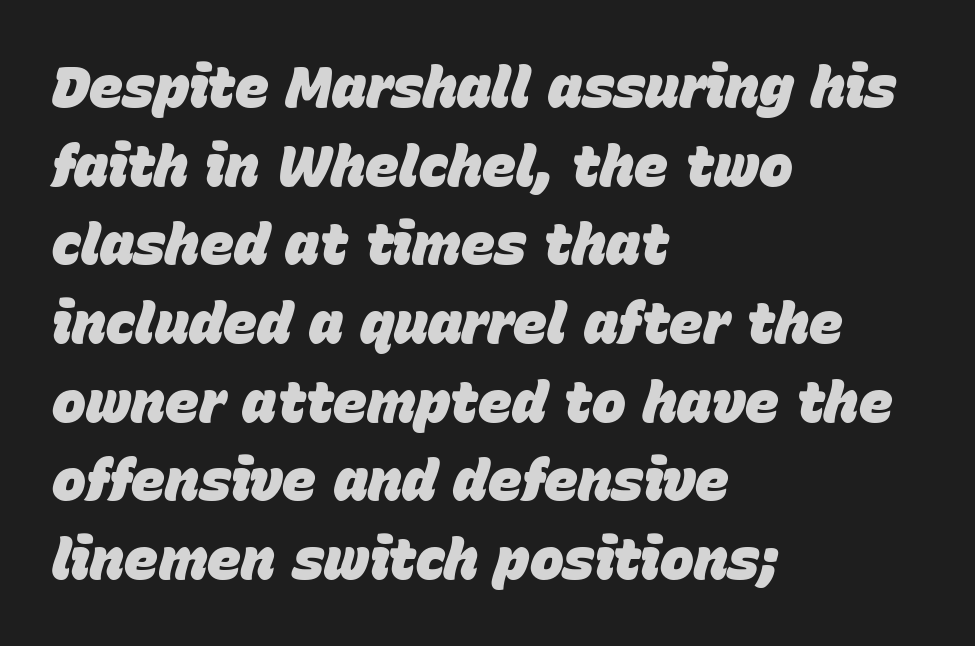
Q: Is the text bold? A: Yes.
Q: Is the text italic (slanted)? A: Yes, it leans right by about 15 degrees.
Q: Is the text underlined? A: No.
Q: How is the paragraph aligned? A: Left-aligned.
Q: Is the spacing between letters normal or unusually wide? A: Normal.
Q: Is the spacing between lines tight, normal or loose? A: Normal.
Q: Width (condensed, normal, or wide)? A: Normal.
Q: Stroke contrast? A: Low.
Q: x-height? A: Large.
Q: Monospaced? A: No.
